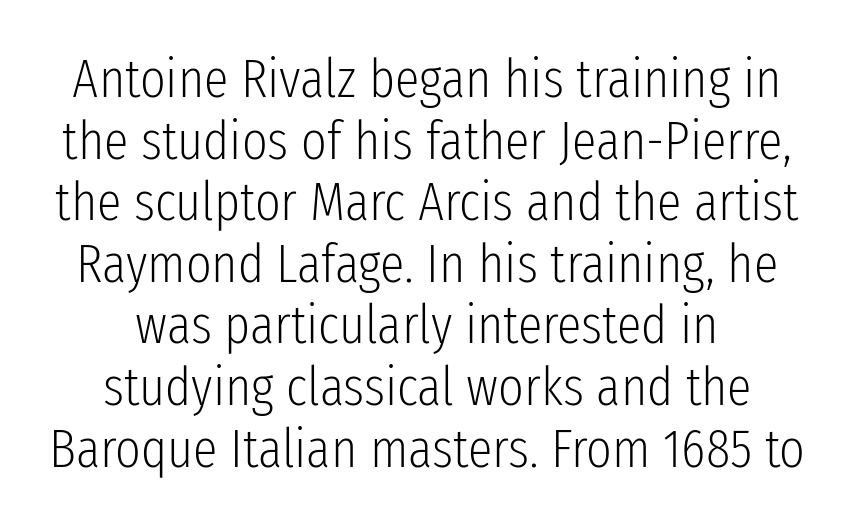
Each letter's strokes conclude bluntly, with no projecting serifs. This rendering leaves character spacing at its baseline value. Each letter keeps its own natural width here, so spacing adapts to shape. The characters are drawn with everyday or finer stroke widths.
